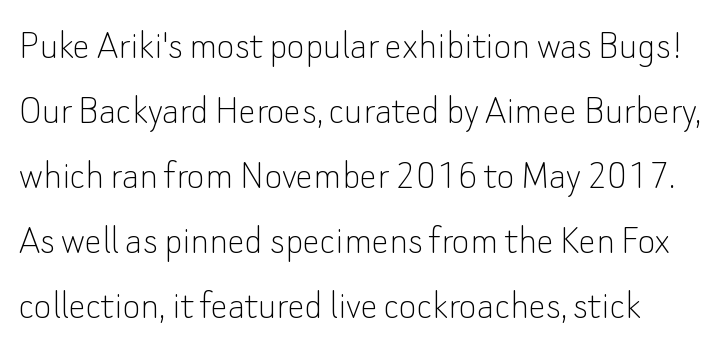
{"serif": "no", "italic": "no", "bold": "no", "weight": "thin", "width": "normal", "stroke_contrast": "low", "x_height": "small", "monospaced": "no", "underline": "no", "line_spacing": "normal", "line_spacing_ratio": 1.51, "letter_spacing": "normal", "letter_spacing_em": 0.0, "glyph_px": 43}
